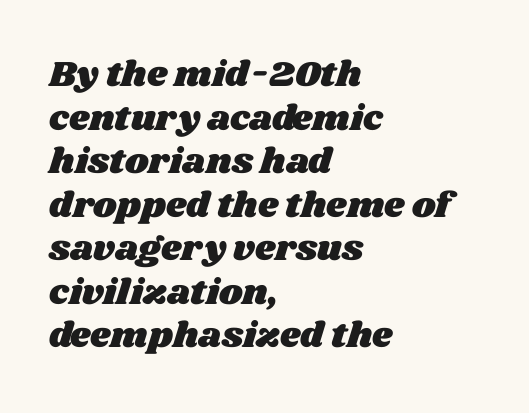
Observe the ordinary spacing: letters are neighbours, not strangers. Clear beneath every line of the passage. Alignment: flush left. Spacing verdict: proportional, widths tailored to each character.
